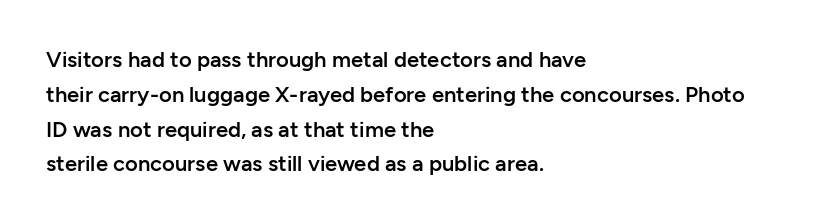
Firm but not heavy-handed strokes: this text is semibold. The specimen omits any rule beneath the text block's lines. Ordinary non-slanted type is in use. Each new line begins a customary step beneath the previous one. The line texture is even and compact thanks to regular tracking.
